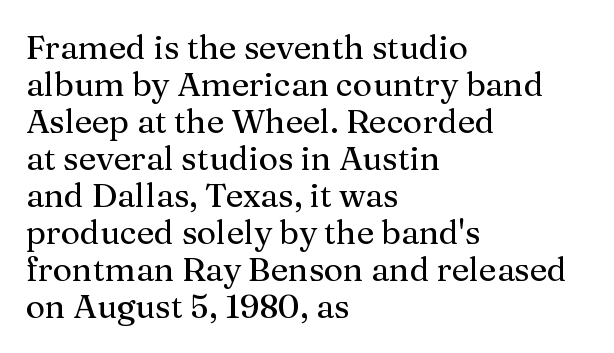
Q: Is the text italic (slanted)? A: No, it is upright.
Q: Is the typeface a serif or a sans-serif typeface? A: Serif.
Q: Is the text underlined? A: No.
Q: How is the paragraph aligned? A: Left-aligned.
Q: Is the spacing between letters normal or unusually wide? A: Normal.
Q: Is the spacing between lines tight, normal or loose? A: Tight.
Q: Width (condensed, normal, or wide)? A: Normal.
Q: Stroke contrast? A: Medium.
Q: x-height? A: Medium.
Q: Monospaced? A: No.
